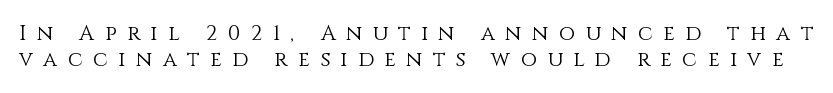
{"italic": "no", "bold": "no", "underline": "no", "line_spacing_ratio": 1.22, "letter_spacing": "wide", "letter_spacing_em": 0.5, "glyph_px": 21}
